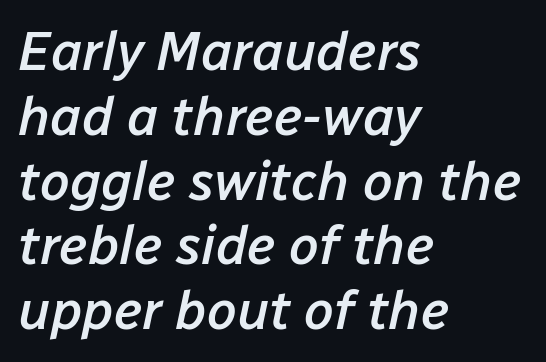
No word sits above an underline. The letters are semibold — heavier than regular but short of a full bold. Each letter keeps its own natural width here, so spacing adapts to shape. Italic? Definitely — the glyphs are oblique.
